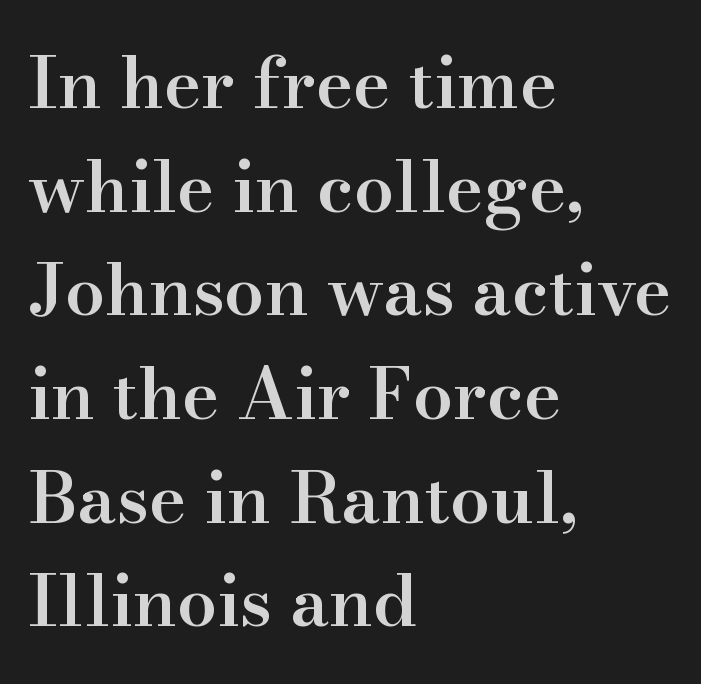
Q: Is the text bold? A: Semi-bold.
Q: Is the text italic (slanted)? A: No, it is upright.
Q: Is the typeface a serif or a sans-serif typeface? A: Serif.
Q: Is the text underlined? A: No.
Q: How is the paragraph aligned? A: Left-aligned.
Q: Is the spacing between letters normal or unusually wide? A: Normal.
Q: Is the spacing between lines tight, normal or loose? A: Normal.
Q: Width (condensed, normal, or wide)? A: Normal.
Q: Stroke contrast? A: High.
Q: x-height? A: Small.
Q: Monospaced? A: No.
